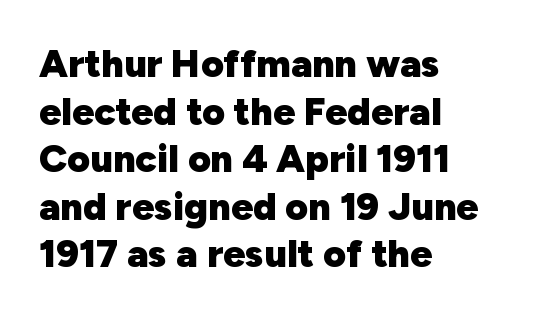
Style check: upright. Tracking value appears to be zero — textbook default spacing. The face used here has the dense, thick strokes of a bold. The gap between lines stays unmarked. The passage shown is typed in a proportional face where columns would drift. Typographically, this falls in the sans-serif category.
